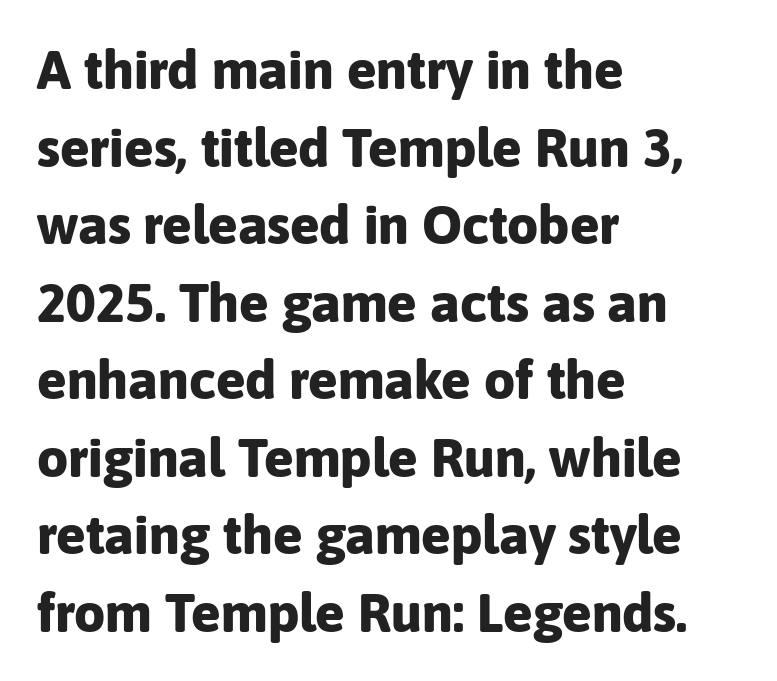
{"serif": "no", "italic": "no", "bold": "yes", "weight": "bold", "width": "normal", "stroke_contrast": "low", "x_height": "medium", "monospaced": "no", "underline": "no", "align": "left", "line_spacing": "normal", "line_spacing_ratio": 1.41, "letter_spacing": "normal", "letter_spacing_em": 0.0, "glyph_px": 55}
